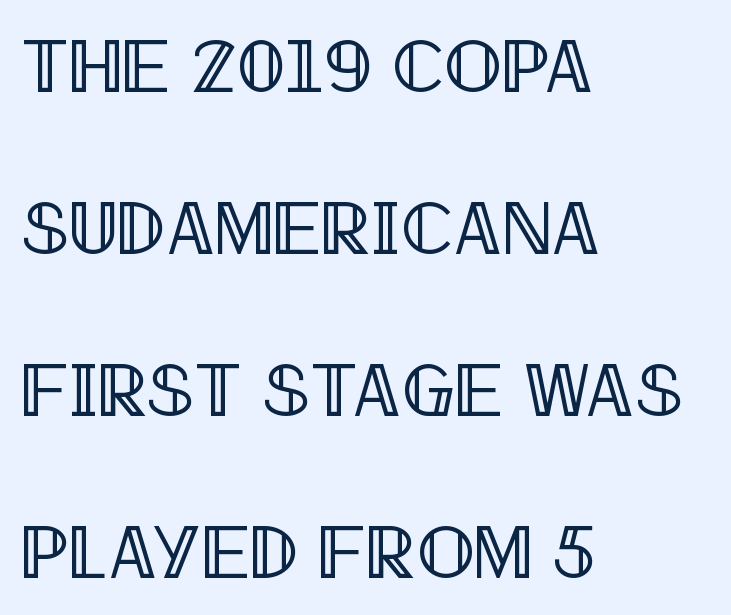
The image shows 76 px condensed type, upright; set left-aligned, loose line spacing (2.13x), normal letter spacing, not underlined; a large x-height.
